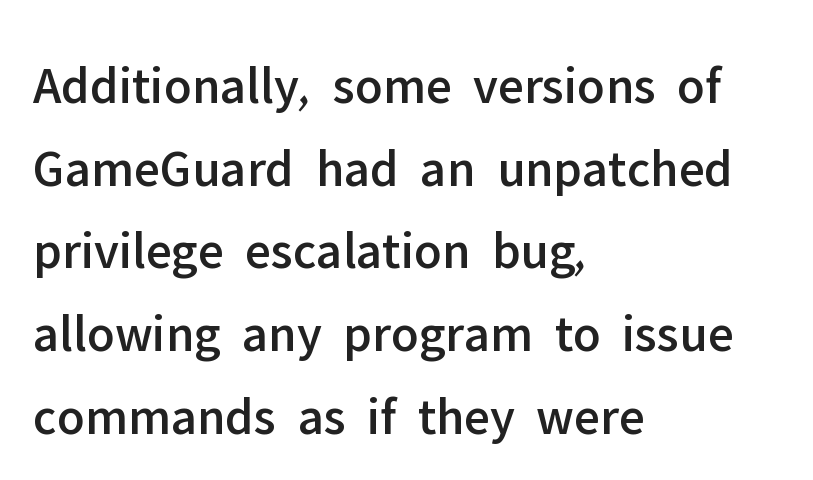
Unmarked baselines from the first word to the last. Leftover space on each line is placed entirely after the last word. No feet cap the strokes, marking this as sans-serif type. Glyph-to-glyph distance matches everyday printed text.
